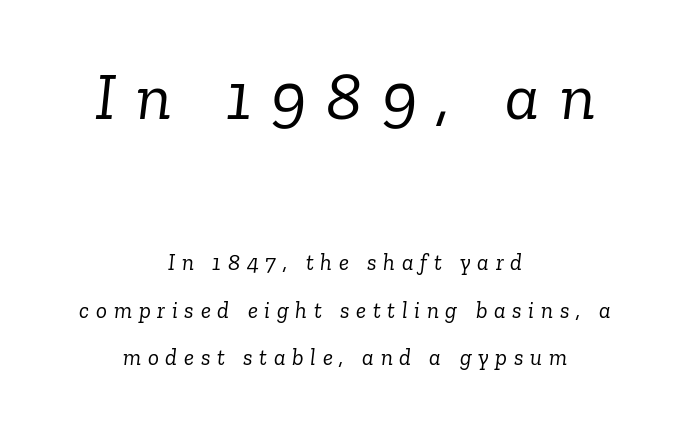
The image shows 68 px light serif type, italic (leaning right); set centered, loose line spacing (2.06x), unusually wide letter spacing (+0.29 em), not underlined; the first (top) block is 2.96x larger; low stroke contrast and a medium x-height.
